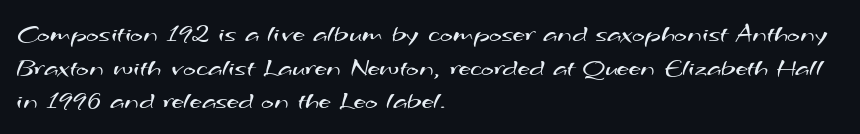
Is the type heavy? It reads as light-to-regular instead. This block has exactly the height ordinary leading produces. Teacher's note: observe the even left margin — that is flush-left alignment. Beneath every word, the page is bare. The letterforms sit shoulder to shoulder at normal distance.
